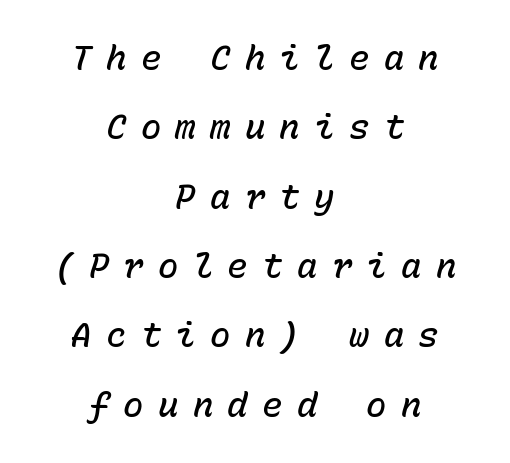
Q: Is the text bold? A: Semi-bold.
Q: Is the text italic (slanted)? A: Yes, it leans right by about 15 degrees.
Q: Is the text underlined? A: No.
Q: How is the paragraph aligned? A: Centered.
Q: Is the spacing between letters normal or unusually wide? A: Unusually wide.
Q: Is the spacing between lines tight, normal or loose? A: Loose.
Q: Width (condensed, normal, or wide)? A: Normal.
Q: Stroke contrast? A: Low.
Q: x-height? A: Medium.
Q: Monospaced? A: Yes.
